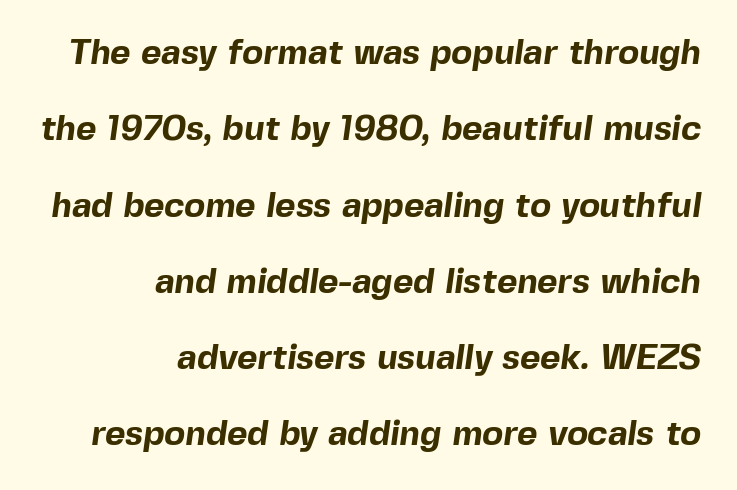
{"serif": "no", "bold": "yes", "weight": "bold", "width": "normal", "x_height": "medium", "monospaced": "no", "underline": "no", "align": "right", "line_spacing": "loose", "line_spacing_ratio": 2.18, "letter_spacing": "normal", "letter_spacing_em": 0.0, "glyph_px": 35}
